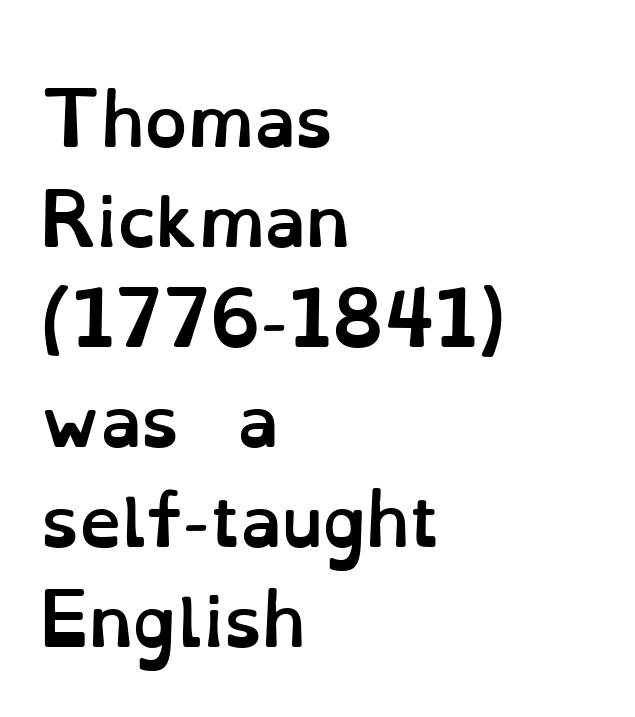
Every letter is thick-stroked: bold, no question. Rendered with straight, roman letterforms. The letters advance in unequal steps, a hallmark of proportional type. The typesetter chose a ragged-right arrangement here.
